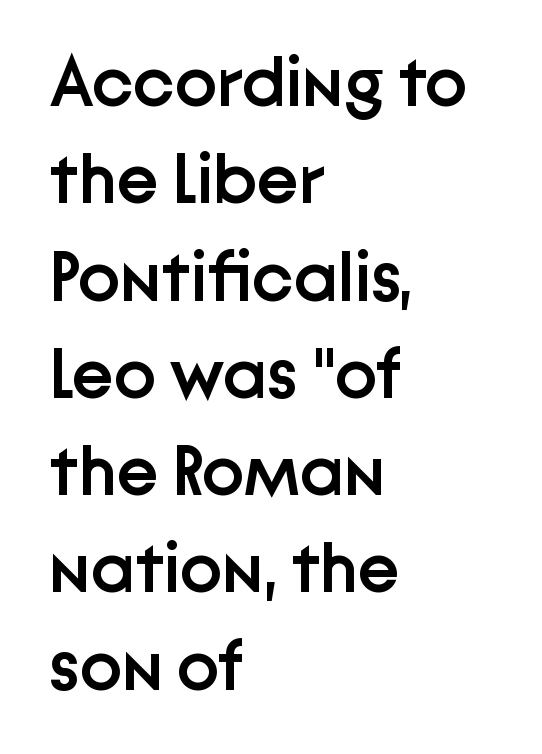
{"serif": "no", "italic": "no", "bold": "semi", "weight": "semibold", "width": "normal", "stroke_contrast": "low", "x_height": "medium", "monospaced": "no", "underline": "no", "align": "left", "line_spacing": "normal", "line_spacing_ratio": 1.37, "letter_spacing": "normal", "letter_spacing_em": 0.0, "glyph_px": 71}
